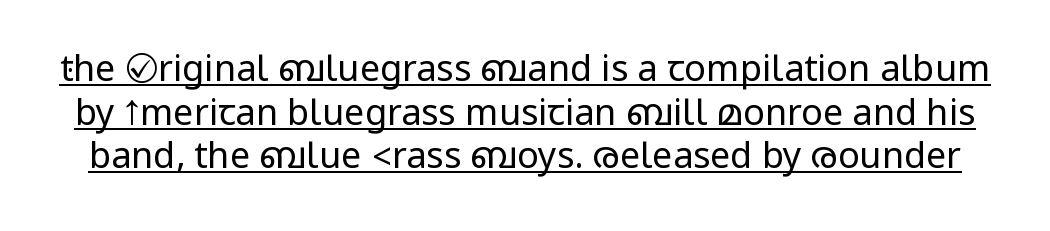
{"serif": "no", "italic": "no", "bold": "no", "weight": "regular", "width": "condensed", "stroke_contrast": "low", "underline": "yes", "line_spacing_ratio": 1.21, "letter_spacing": "normal", "letter_spacing_em": 0.0, "glyph_px": 36}
